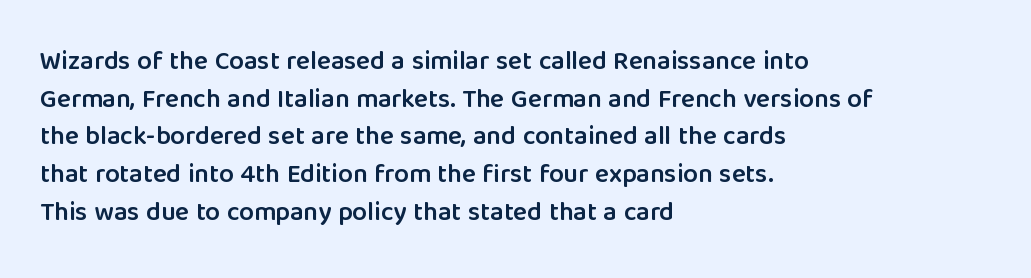
The image shows 26 px text type, upright; set left-aligned, normal line spacing (1.45x), normal letter spacing, not underlined.
